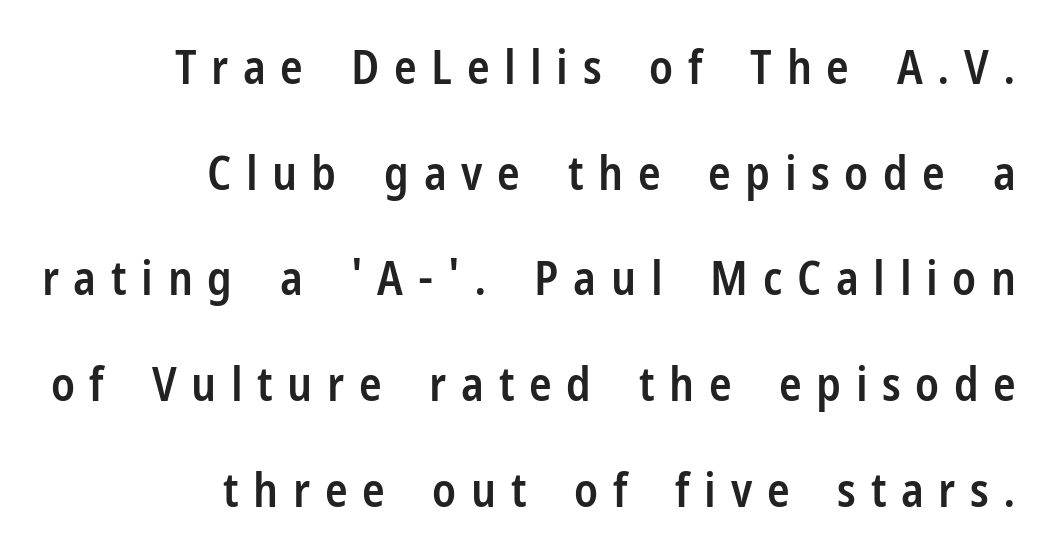
{"serif": "no", "italic": "no", "bold": "semi", "weight": "semibold", "width": "condensed", "stroke_contrast": "low", "x_height": "medium", "monospaced": "no", "underline": "no", "align": "right", "line_spacing": "loose", "line_spacing_ratio": 2.25, "letter_spacing": "wide", "letter_spacing_em": 0.31, "glyph_px": 47}
